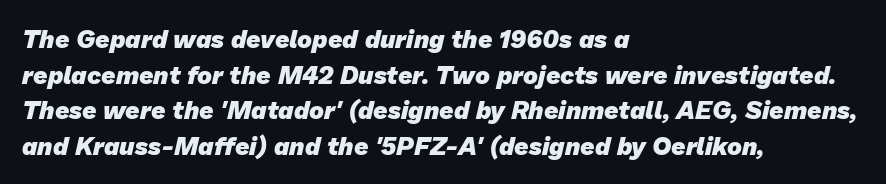
Q: Is the text bold? A: Yes.
Q: Is the text underlined? A: No.
Q: How is the paragraph aligned? A: Left-aligned.
Q: Is the spacing between letters normal or unusually wide? A: Normal.
Q: Is the spacing between lines tight, normal or loose? A: Normal.
